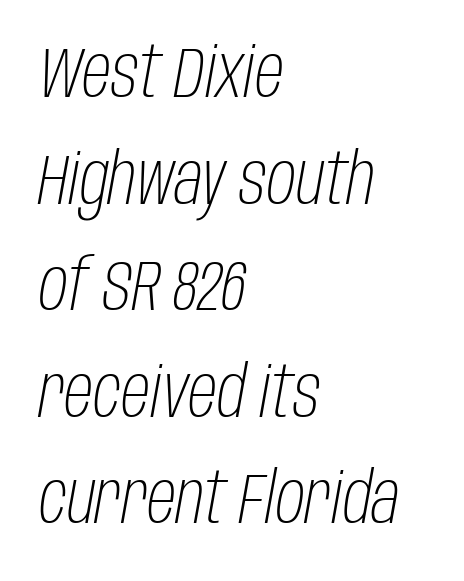
The baseline area is clear. The ragged edge is on the right, which tells us the setting is flush left. Varying glyph widths throughout — classic text-font behaviour. A light-to-regular cut is what we see here. Designer's note — italics engaged. Between one letter and the next there's only the usual sliver of space.
